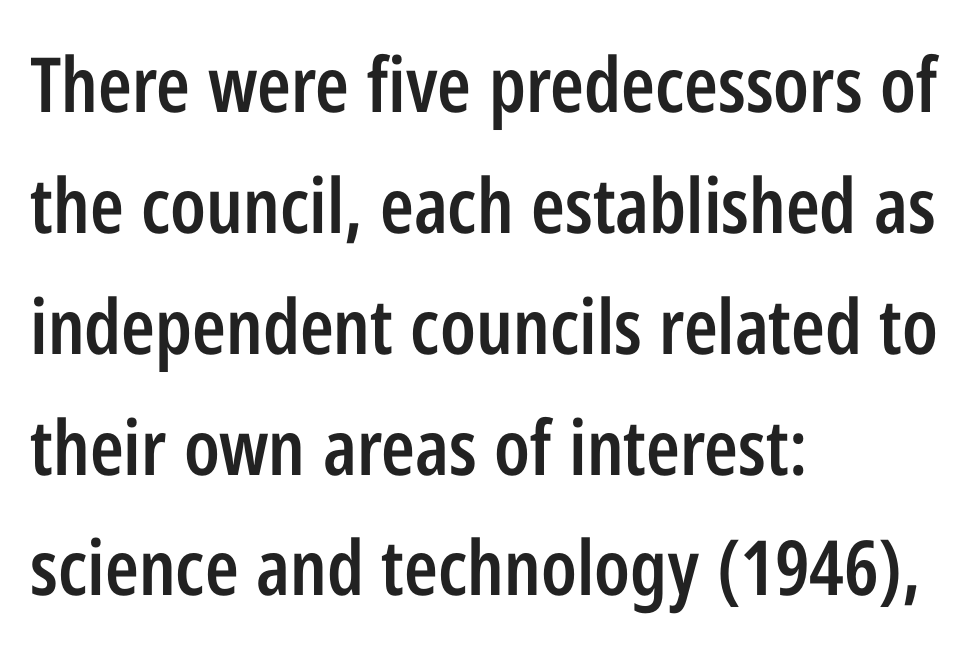
The image shows 76 px semibold, condensed sans-serif type, upright; set left-aligned, normal line spacing (1.59x), normal letter spacing, not underlined; low stroke contrast and a medium x-height.
